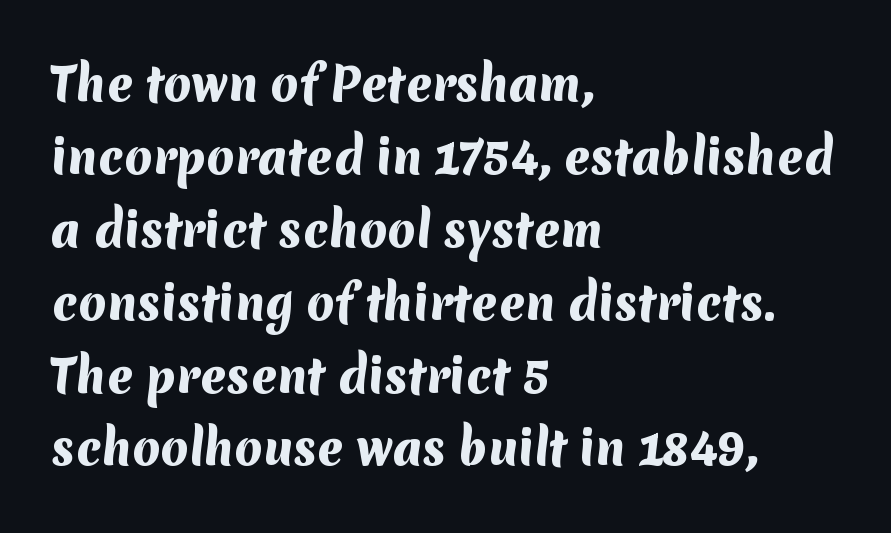
The image shows 45 px heavy sans-serif type; set left-aligned, normal line spacing (1.62x), normal letter spacing, not underlined; medium stroke contrast and a medium x-height.
